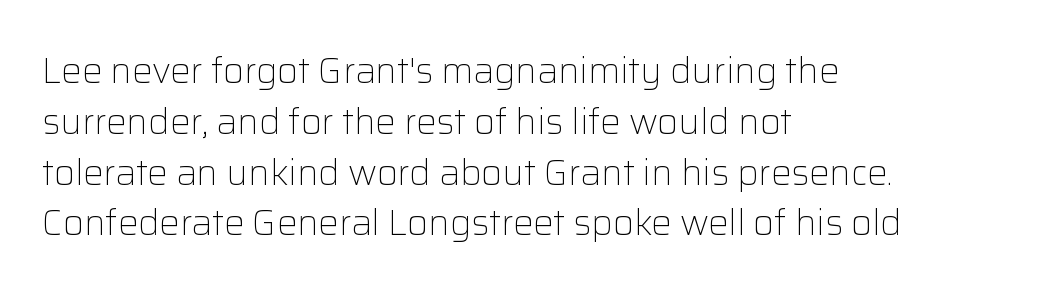
The image shows 36 px light sans-serif type, upright; set left-aligned, normal line spacing (1.41x), normal letter spacing, not underlined; low stroke contrast and a medium x-height.
